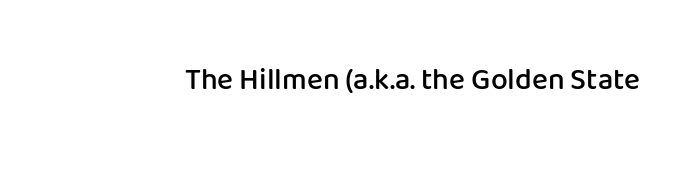
Strokes here are thickened, but only to semibold level. The words here are not underlined. The letters sit at their default tracking, neither squeezed nor spread. Note the varied advance widths — an 'i' is clearly narrower than an 'm'.
